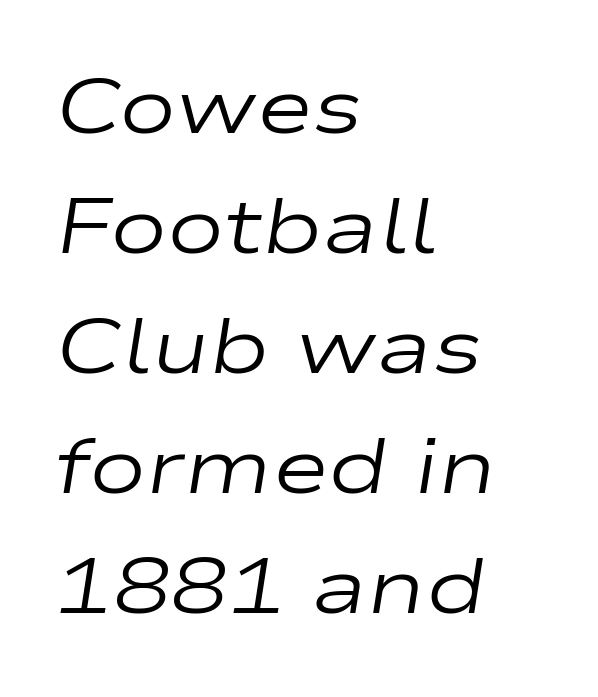
{"italic": "yes", "lean": "right", "slant_degrees": 9, "bold": "no", "weight": "regular", "width": "wide", "stroke_contrast": "low", "x_height": "medium", "monospaced": "no", "underline": "no", "align": "left", "line_spacing": "normal", "line_spacing_ratio": 1.56, "letter_spacing": "normal", "letter_spacing_em": 0.0, "glyph_px": 77}
